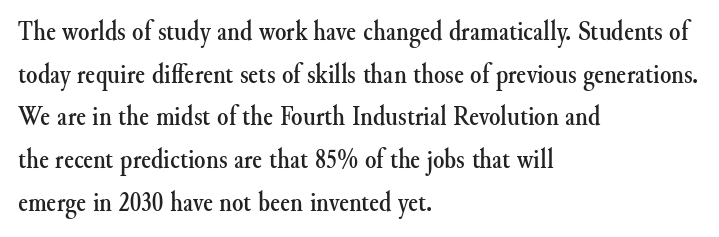
The image shows 29 px serif type, upright; set left-aligned, normal line spacing (1.47x), normal letter spacing, not underlined; medium stroke contrast and a small x-height.
